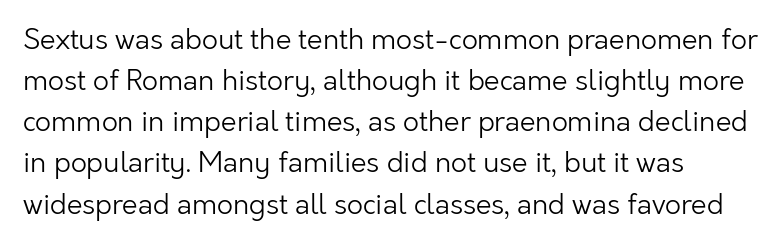
{"serif": "no", "italic": "no", "bold": "no", "weight": "light", "width": "normal", "stroke_contrast": "low", "x_height": "medium", "monospaced": "no", "underline": "no", "align": "left", "line_spacing": "normal", "line_spacing_ratio": 1.47, "letter_spacing": "normal", "letter_spacing_em": 0.0, "glyph_px": 28}
